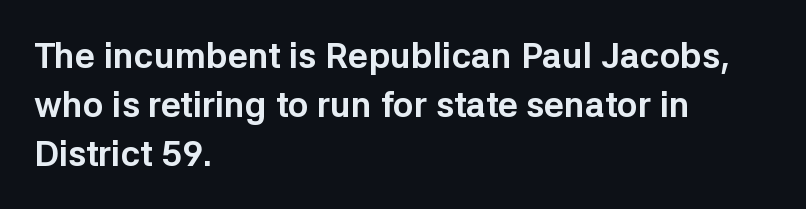
Any mark beneath the type? The region is blank. You can tell from the bare stems that sans-serif type was used. Interline gaps are of average width in this sample. Nope, not italic — everything's standing straight. The setting favours the left margin, as ordinary paragraphs usually do.
